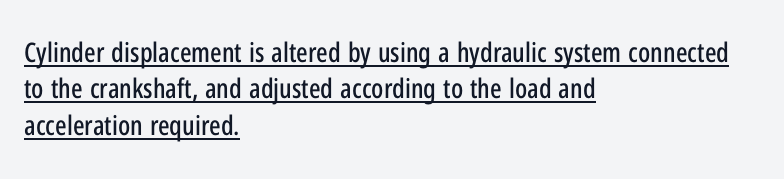
The lines are quadded left. If you drew a line through each stem, it would be perfectly vertical. Compared with typical body copy, the letter spacing here is the same. Vertically, the passage feels balanced, rows spaced as you'd expect.
